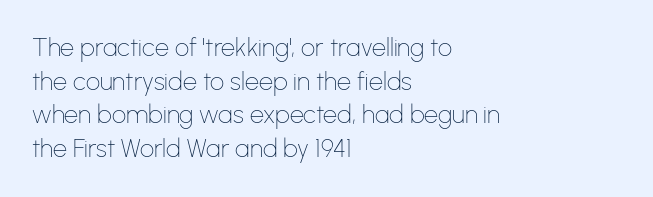
Honestly, there is no underline to notice here at all. When letters stand straight like this, we call the style roman or upright. The passage shown stacks its lines at a standard gap. Horizontal alignment here is leftward, the default for most running prose. Ink coverage per letter is moderate at most.
